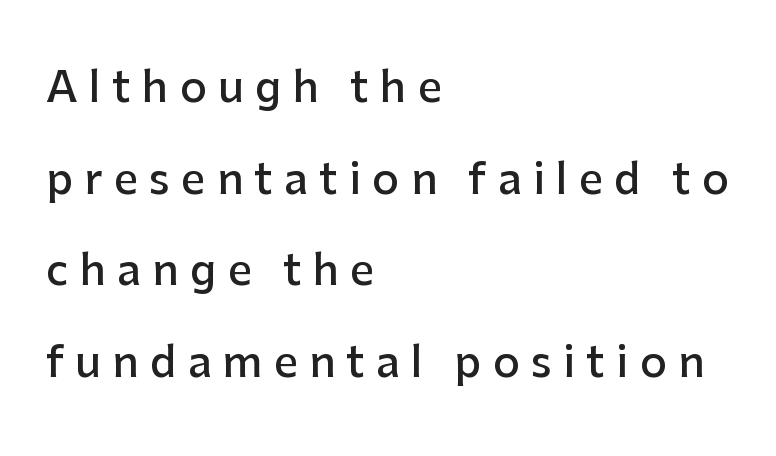
Q: Is the text bold? A: Semi-bold.
Q: Is the text italic (slanted)? A: No, it is upright.
Q: Is the typeface a serif or a sans-serif typeface? A: Sans-serif.
Q: Is the text underlined? A: No.
Q: How is the paragraph aligned? A: Left-aligned.
Q: Is the spacing between letters normal or unusually wide? A: Unusually wide.
Q: Is the spacing between lines tight, normal or loose? A: Loose.
Q: Width (condensed, normal, or wide)? A: Normal.
Q: Stroke contrast? A: Low.
Q: x-height? A: Medium.
Q: Monospaced? A: No.
